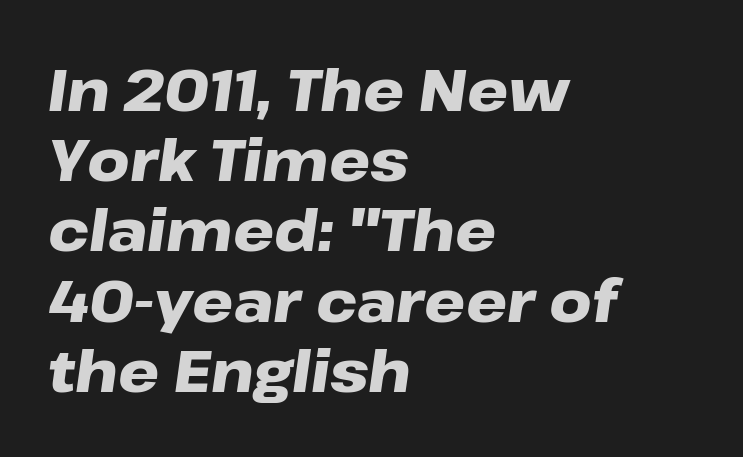
{"italic": "yes", "lean": "right", "slant_degrees": 8, "bold": "yes", "weight": "heavy", "width": "wide", "stroke_contrast": "low", "x_height": "medium", "monospaced": "no", "underline": "no", "align": "left", "line_spacing_ratio": 1.21, "letter_spacing": "normal", "letter_spacing_em": 0.0, "glyph_px": 58}
